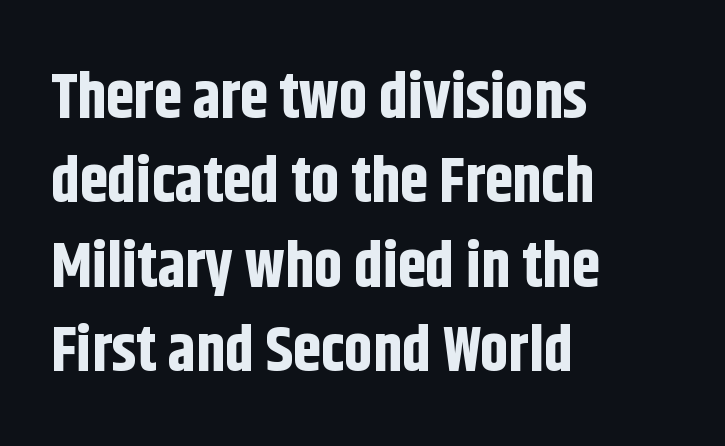
{"serif": "no", "italic": "no", "bold": "yes", "weight": "bold", "width": "condensed", "stroke_contrast": "low", "x_height": "large", "monospaced": "no", "underline": "no", "align": "left", "line_spacing": "normal", "line_spacing_ratio": 1.34, "letter_spacing": "normal", "letter_spacing_em": 0.0, "glyph_px": 63}
